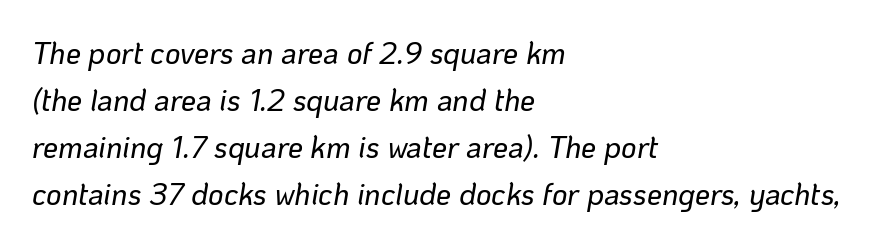
A typesetter would mark this as italic. Alignment: flush left. Do the characters align in a grid? No, the font is proportional. Normally led — the rows are evenly, conventionally spaced.
